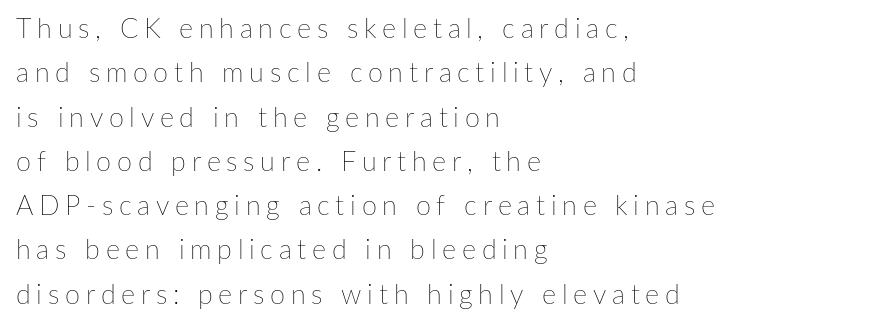
{"italic": "no", "bold": "no", "underline": "no", "align": "left", "line_spacing": "normal", "line_spacing_ratio": 1.64, "letter_spacing": "wide", "letter_spacing_em": 0.21, "glyph_px": 27}
